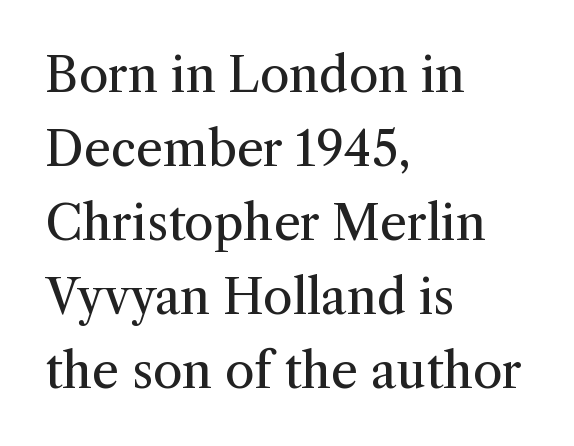
Every row of glyphs begins at an identical x-position on the left. To sum up the face: it has serifs. If you measured baseline to baseline, you'd find a middling distance. Bare-footed words on every line.
